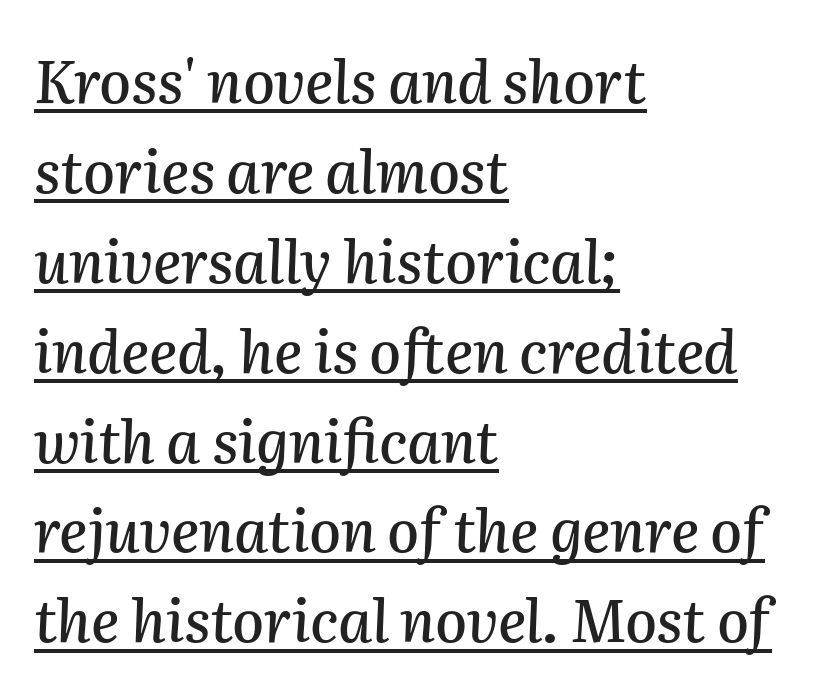
Q: Is the text italic (slanted)? A: Yes, it leans right by about 2 degrees.
Q: Is the text underlined? A: Yes.
Q: How is the paragraph aligned? A: Left-aligned.
Q: Is the spacing between letters normal or unusually wide? A: Normal.
Q: Is the spacing between lines tight, normal or loose? A: Normal.
Q: Width (condensed, normal, or wide)? A: Normal.
Q: Stroke contrast? A: Medium.
Q: x-height? A: Medium.
Q: Monospaced? A: No.
